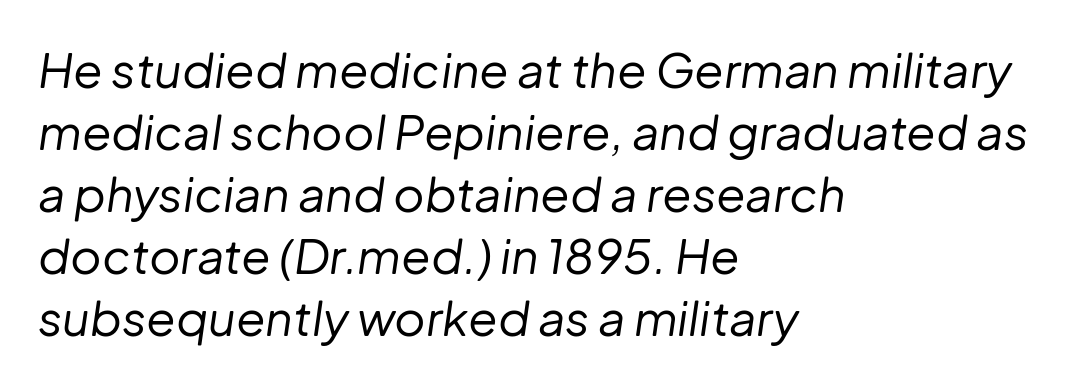
Is the type slanted? Yes — the strokes lean at a clear angle. These lines sit exactly where default settings would place them. The rendering uses natural spacing where letterforms have individual widths. Weight class: somewhere from thin through regular.
